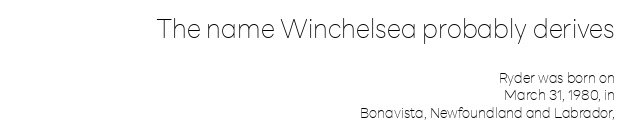
The passage shown is not underscored anywhere. Two sizes are in play, and the larger belongs to the first block. Every character sits straight up, as roman type does. Heft: none added — not bold. Does extra space separate the letters? No, they use regular spacing.
